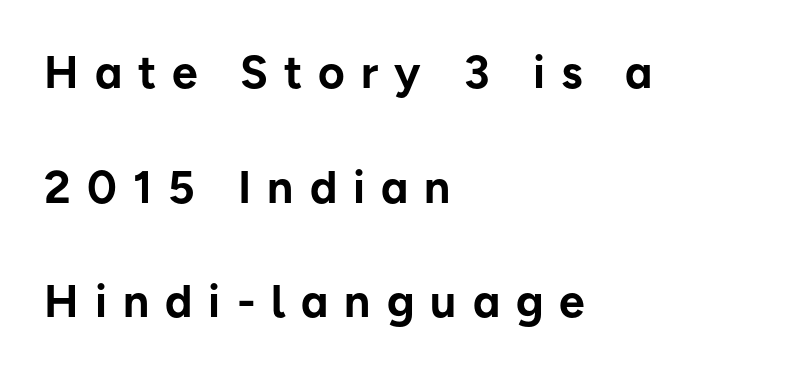
{"serif": "no", "italic": "no", "bold": "yes", "weight": "bold", "width": "normal", "stroke_contrast": "low", "x_height": "medium", "monospaced": "no", "underline": "no", "align": "left", "line_spacing": "loose", "line_spacing_ratio": 2.49, "letter_spacing": "wide", "letter_spacing_em": 0.35, "glyph_px": 46}
